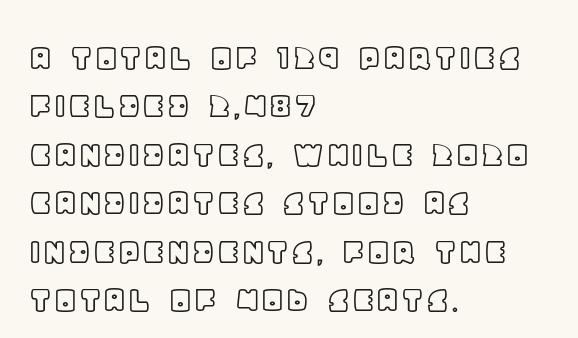
{"italic": "no", "width": "normal", "x_height": "large", "monospaced": "no", "underline": "no", "align": "left", "line_spacing_ratio": 1.21, "letter_spacing": "normal", "letter_spacing_em": 0.0, "glyph_px": 40}
